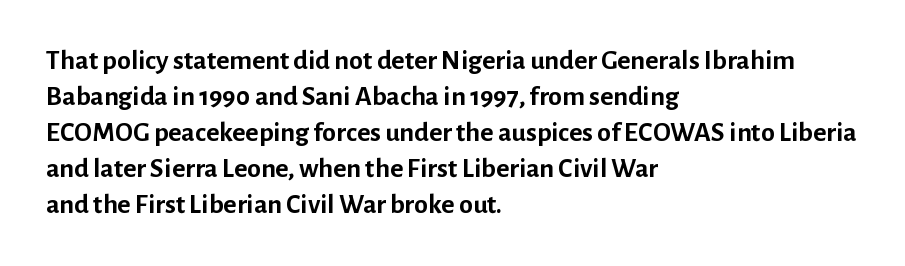
Unlike a traditional serif, this face leaves its strokes unadorned. Honestly, the letter spacing is just normal — you wouldn't notice it. This sample keeps an unexceptional amount of space between lines. Typographic density is high because the face is bold. In terms of posture, this sample is upright.
